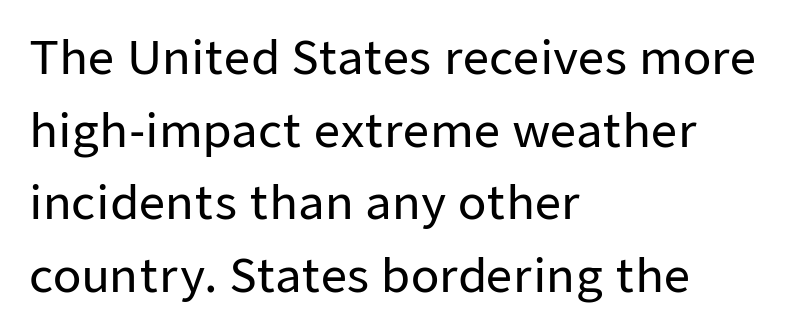
This rendering employs a face without finishing strokes, i.e., a sans-serif. Proportional: the letters do not fall into vertical columns. In terms of posture, this sample is upright. The specimen omits any rule beneath the text block's lines. Whoever set this chose a conventional vertical rhythm. The rendering keeps characters at their native spacing.
